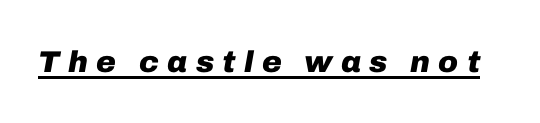
The rendering uses the underline text-decoration. You could not count columns in this text — the font is proportionally spaced. How are the letters spaced? Widely, with obvious added tracking. Plenty of ink on the page — the face is bold. The font's italic variant was chosen for this text.
